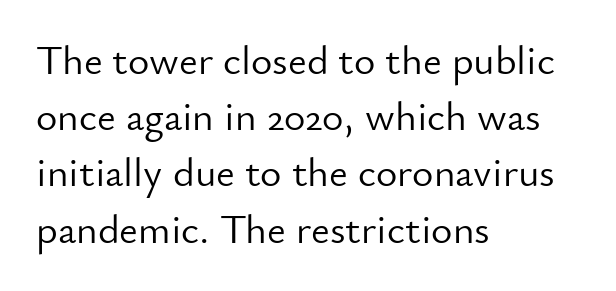
{"serif": "no", "italic": "no", "bold": "no", "weight": "light", "width": "normal", "stroke_contrast": "low", "x_height": "small", "monospaced": "no", "underline": "no", "align": "left", "line_spacing": "normal", "line_spacing_ratio": 1.37, "letter_spacing": "normal", "letter_spacing_em": 0.0, "glyph_px": 41}
